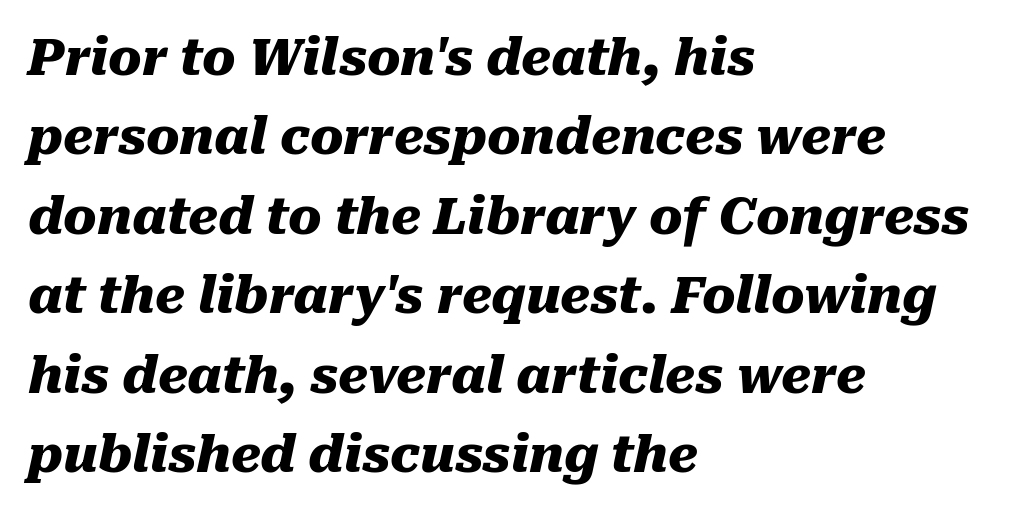
{"italic": "yes", "lean": "right", "slant_degrees": 10, "bold": "yes", "weight": "heavy", "width": "normal", "stroke_contrast": "medium", "x_height": "medium", "monospaced": "no", "underline": "no", "align": "left", "line_spacing": "normal", "line_spacing_ratio": 1.59, "letter_spacing": "normal", "letter_spacing_em": 0.0, "glyph_px": 50}
